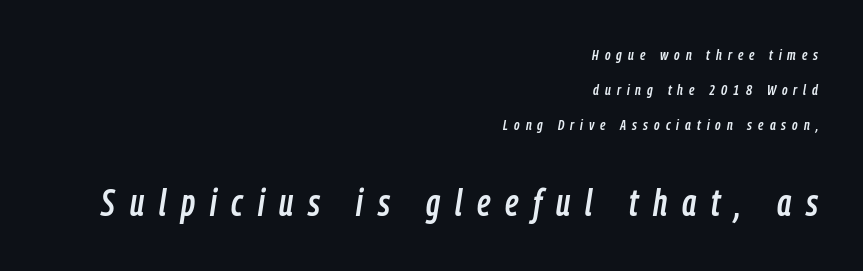
The typography opts for an oblique posture over an upright one. The lines are quadded right. Character size in the trailing block exceeds that of the leading block. The specimen omits any rule beneath the text block's lines. You could not count columns in this text — the font is proportionally spaced. Baseline-to-baseline distance is far greater than the letter height.
